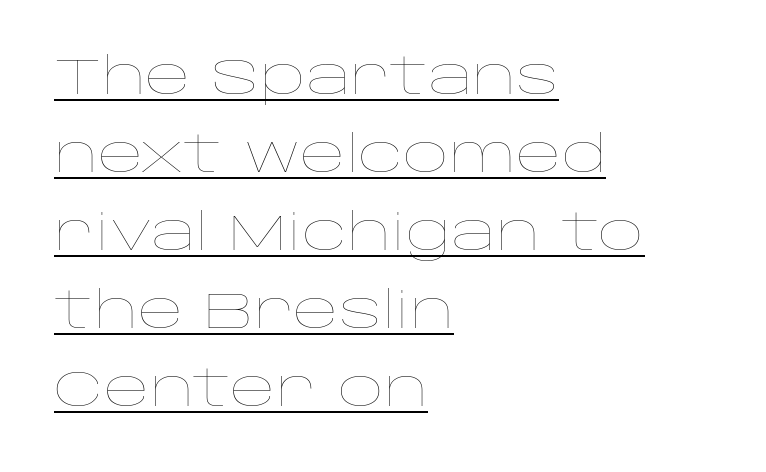
{"italic": "no", "bold": "no", "weight": "thin", "width": "wide", "stroke_contrast": "low", "x_height": "large", "monospaced": "no", "underline": "yes", "align": "left", "line_spacing": "normal", "line_spacing_ratio": 1.56, "letter_spacing": "normal", "letter_spacing_em": 0.0, "glyph_px": 50}
